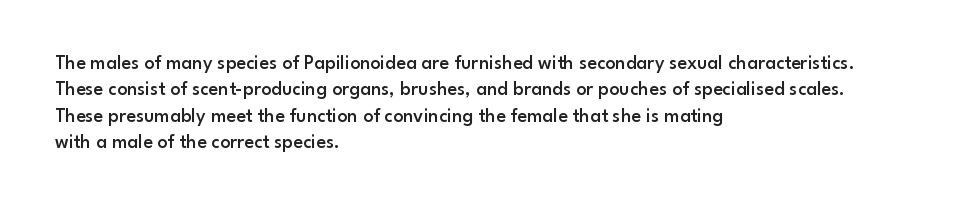
Beneath every word, the page is bare. Upright lettering throughout. Teacher's note: observe the even left margin — that is flush-left alignment. Caption: standard tracking, unaltered. A fair bit of extra ink — the face is semibold, not bold.
